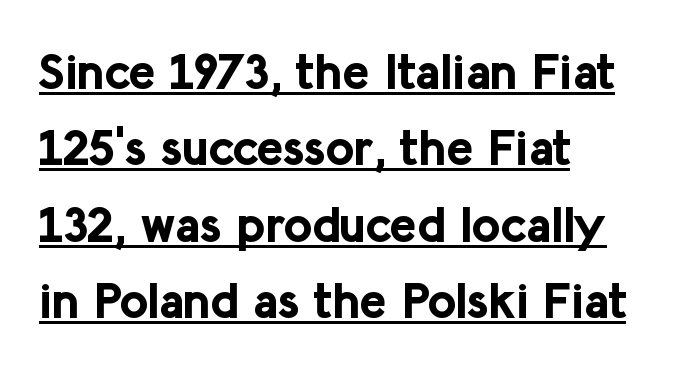
{"serif": "no", "italic": "no", "bold": "yes", "weight": "bold", "width": "normal", "stroke_contrast": "low", "x_height": "medium", "monospaced": "no", "underline": "yes", "align": "left", "line_spacing": "normal", "line_spacing_ratio": 1.53, "letter_spacing": "normal", "letter_spacing_em": 0.0, "glyph_px": 50}
